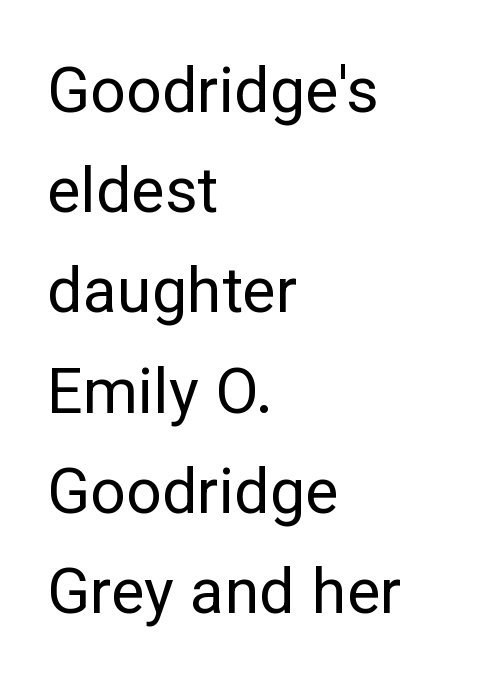
{"serif": "no", "italic": "no", "bold": "no", "weight": "regular", "width": "normal", "stroke_contrast": "low", "x_height": "medium", "monospaced": "no", "underline": "no", "align": "left", "line_spacing": "normal", "line_spacing_ratio": 1.59, "letter_spacing": "normal", "letter_spacing_em": 0.0, "glyph_px": 63}
